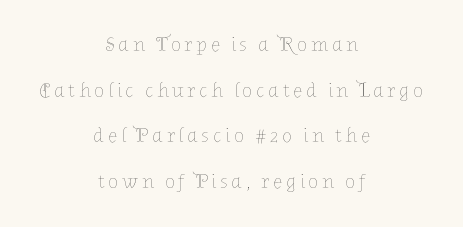
The vertical gap from one line to the next is large. Counters stay open thanks to moderate or lighter strokes. The specimen omits any rule beneath the text block's lines. Designer's note — italics off, roman on. Each line is balanced around a shared central axis.
